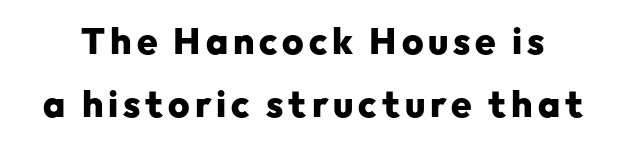
Posture: straight, roman, zero tilt. Think of a printed novel: that variable character pitch is what you see here. The strip under each line holds only bare page. Does the leading feel generous? No, just average.
